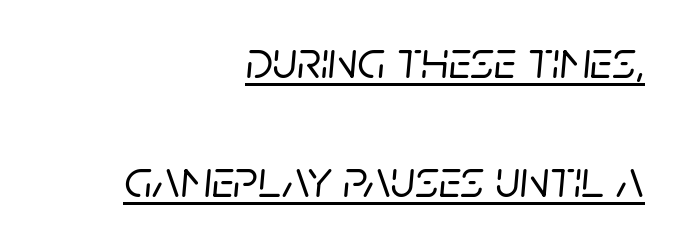
Q: Is the text italic (slanted)? A: Yes, it leans right by about 5 degrees.
Q: Is the text underlined? A: Yes.
Q: How is the paragraph aligned? A: Right-aligned.
Q: Is the spacing between letters normal or unusually wide? A: Normal.
Q: Is the spacing between lines tight, normal or loose? A: Loose.
Q: Width (condensed, normal, or wide)? A: Normal.
Q: Stroke contrast? A: Low.
Q: x-height? A: Large.
Q: Monospaced? A: No.
